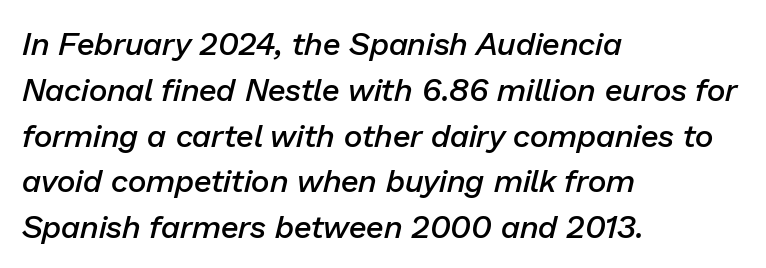
The image shows 32 px semibold type, italic (leaning right); set left-aligned, normal line spacing (1.43x), normal letter spacing, not underlined; low stroke contrast and a medium x-height.
